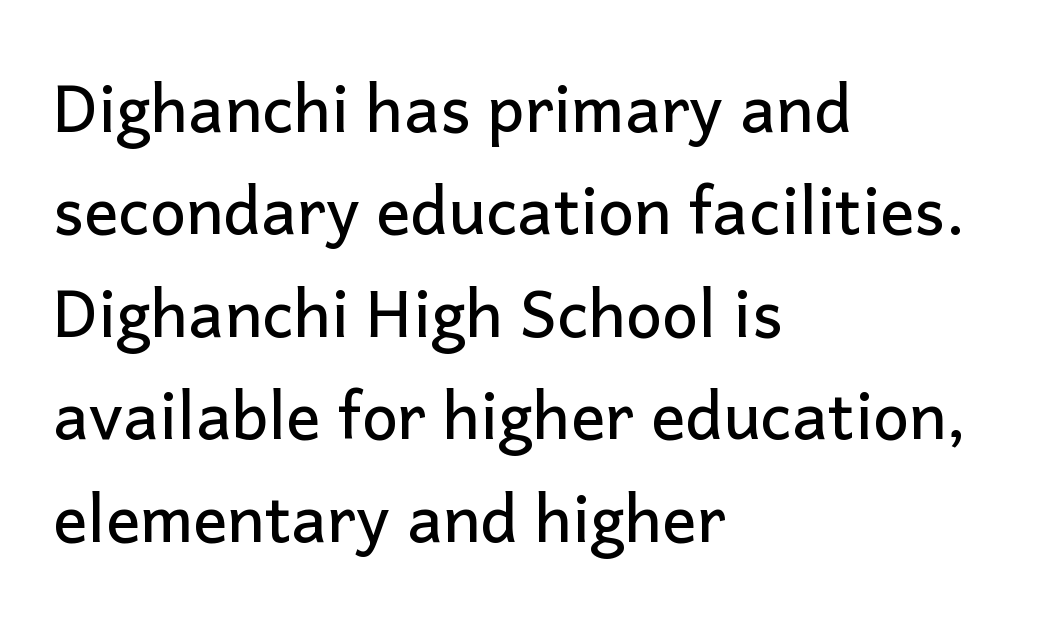
{"serif": "no", "italic": "no", "width": "normal", "stroke_contrast": "low", "x_height": "medium", "monospaced": "no", "underline": "no", "align": "left", "line_spacing": "normal", "line_spacing_ratio": 1.6, "letter_spacing": "normal", "letter_spacing_em": 0.0, "glyph_px": 64}
